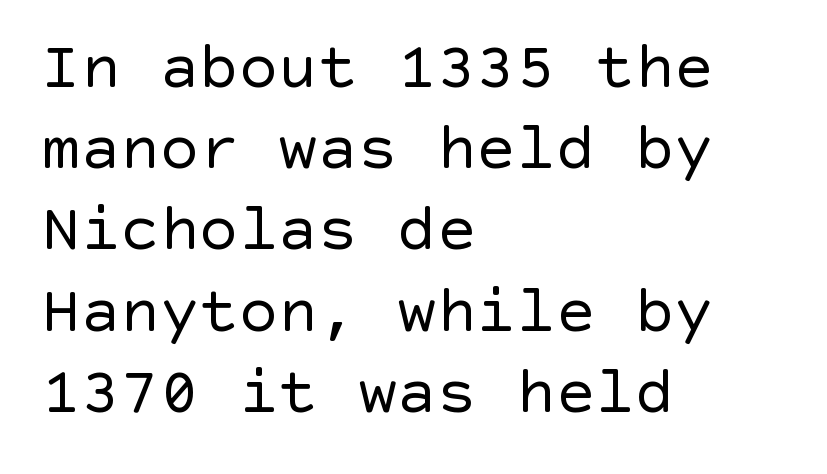
The image shows 66 px regular-weight sans-serif type, upright; set left-aligned, line spacing 1.23x, normal letter spacing, not underlined; a large x-height.
